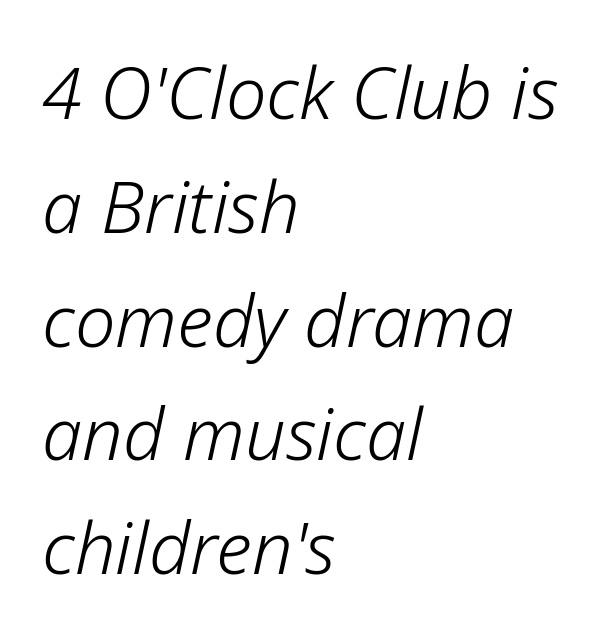
Q: Is the text bold? A: No.
Q: Is the text italic (slanted)? A: Yes, it leans right by about 12 degrees.
Q: Is the text underlined? A: No.
Q: How is the paragraph aligned? A: Left-aligned.
Q: Is the spacing between letters normal or unusually wide? A: Normal.
Q: Is the spacing between lines tight, normal or loose? A: Normal.
Q: Width (condensed, normal, or wide)? A: Normal.
Q: Stroke contrast? A: Low.
Q: x-height? A: Medium.
Q: Monospaced? A: No.
